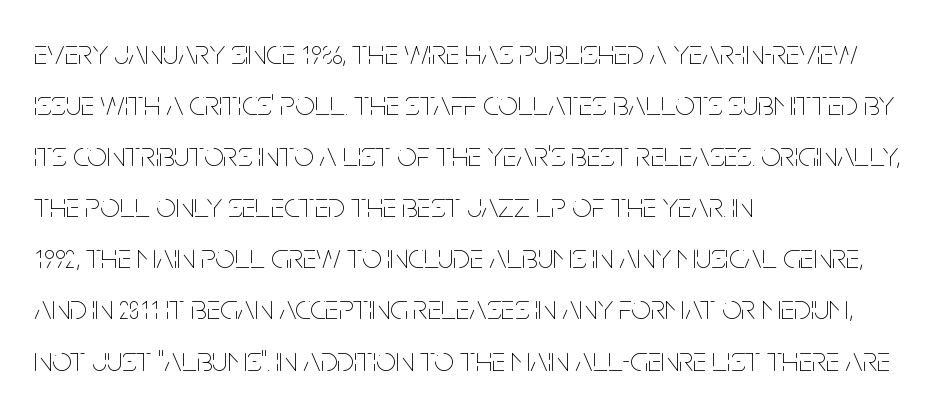
Note the varied advance widths — an 'i' is clearly narrower than an 'm'. A classic flush-left, rag-right setting is used for this passage. Check the space under the baseline: it is left empty. Short note: letters normally spaced. Interline gaps are of average width in this sample.
